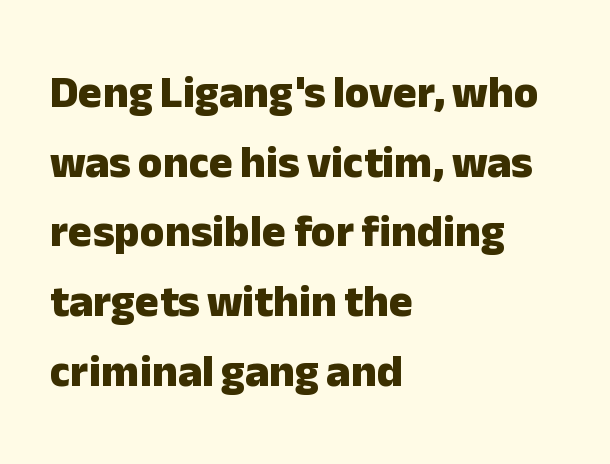
{"serif": "no", "italic": "no", "bold": "yes", "weight": "heavy", "width": "normal", "stroke_contrast": "low", "x_height": "medium", "monospaced": "no", "underline": "no", "align": "left", "line_spacing": "normal", "line_spacing_ratio": 1.55, "letter_spacing": "normal", "letter_spacing_em": 0.0, "glyph_px": 45}
